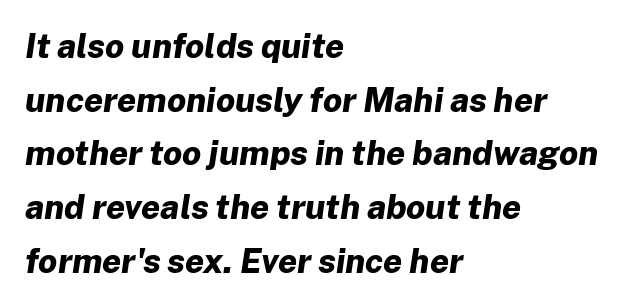
{"italic": "yes", "lean": "right", "slant_degrees": 8, "bold": "yes", "weight": "bold", "width": "normal", "stroke_contrast": "low", "x_height": "medium", "monospaced": "no", "underline": "no", "align": "left", "line_spacing": "normal", "line_spacing_ratio": 1.58, "letter_spacing": "normal", "letter_spacing_em": 0.0, "glyph_px": 34}
